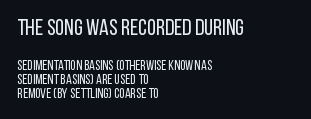
{"italic": "no", "bold": "no", "underline": "no", "align": "left", "line_spacing": "tight", "line_spacing_ratio": 1.01, "letter_spacing": "normal", "letter_spacing_em": 0.0, "larger_block": "first", "size_ratio": 1.64, "glyph_px": 23}
